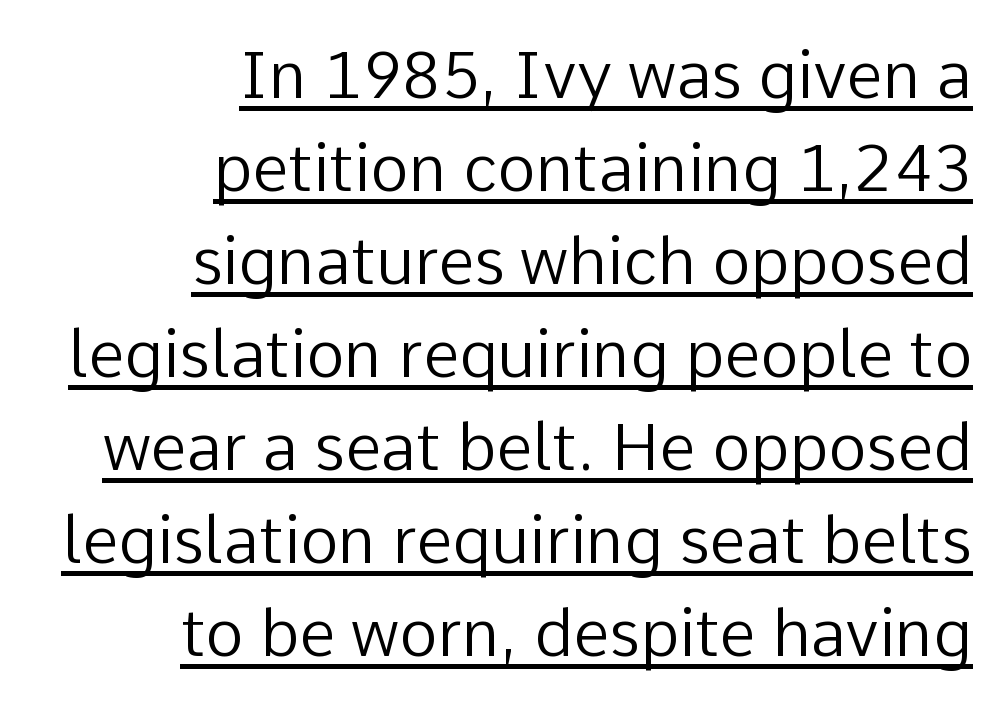
The image shows 65 px regular-weight sans-serif type, upright; set right-aligned, normal line spacing (1.43x), normal letter spacing, underlined; low stroke contrast and a medium x-height.
